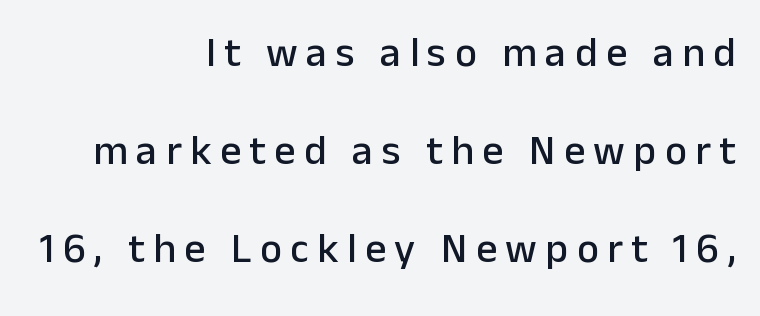
Q: Is the text italic (slanted)? A: No, it is upright.
Q: Is the typeface a serif or a sans-serif typeface? A: Sans-serif.
Q: Is the text underlined? A: No.
Q: How is the paragraph aligned? A: Right-aligned.
Q: Is the spacing between letters normal or unusually wide? A: Unusually wide.
Q: Is the spacing between lines tight, normal or loose? A: Loose.
Q: Width (condensed, normal, or wide)? A: Normal.
Q: Stroke contrast? A: Low.
Q: x-height? A: Medium.
Q: Monospaced? A: No.
